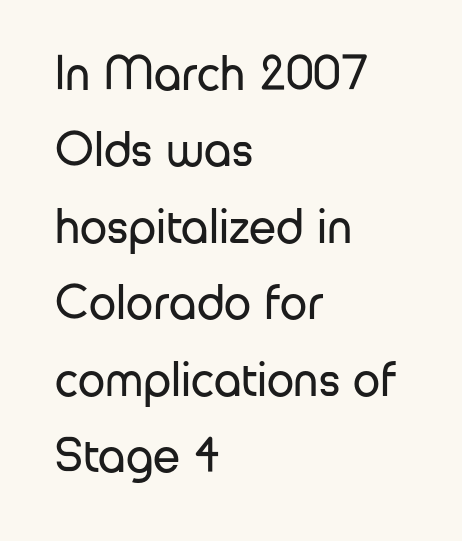
The image shows 49 px regular-weight sans-serif type, upright; set left-aligned, normal line spacing (1.56x), normal letter spacing, not underlined; low stroke contrast and a medium x-height.
